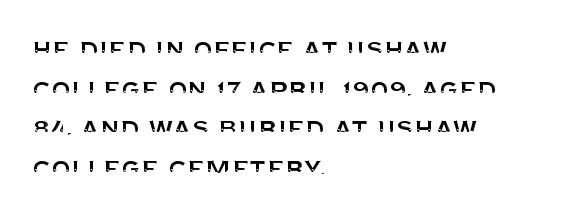
The image shows 31 px sans-serif type, upright; set left-aligned, normal line spacing (1.28x), normal letter spacing, not underlined; medium stroke contrast and a large x-height.
